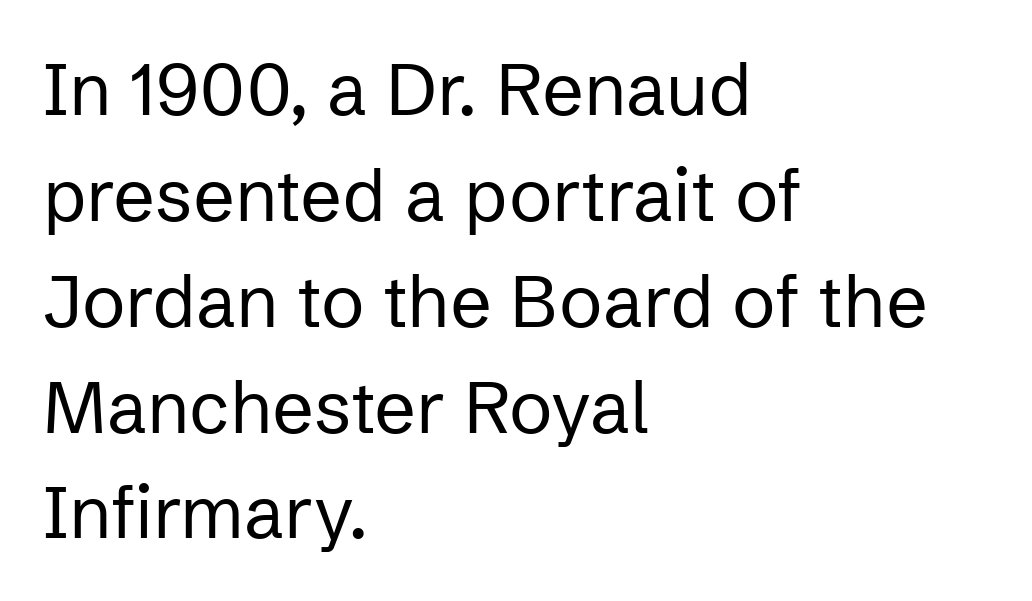
The image shows 73 px regular-weight sans-serif type, upright; set left-aligned, normal line spacing (1.45x), normal letter spacing, not underlined; low stroke contrast and a medium x-height.
